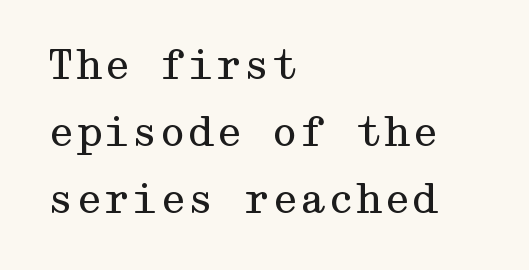
{"serif": "yes", "italic": "no", "bold": "no", "weight": "regular", "width": "wide", "stroke_contrast": "medium", "x_height": "medium", "underline": "no", "align": "left", "line_spacing": "normal", "line_spacing_ratio": 1.68, "letter_spacing": "normal", "letter_spacing_em": 0.0, "glyph_px": 40}
